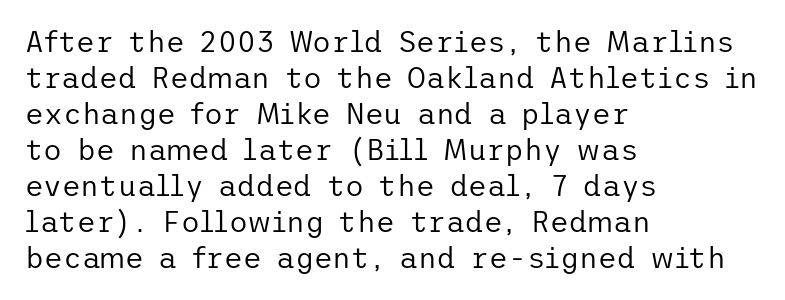
The image shows 29 px regular-weight sans-serif type, upright; set left-aligned, line spacing 1.24x, normal letter spacing, not underlined; low stroke contrast and a medium x-height.
